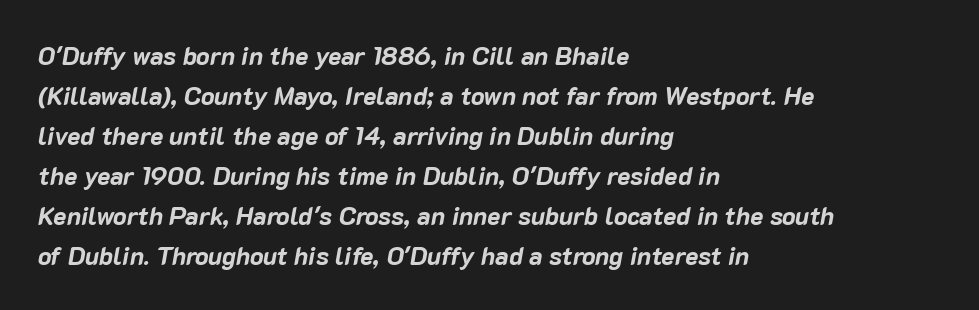
Q: Is the text bold? A: Yes.
Q: Is the text italic (slanted)? A: Yes, it leans right by about 10 degrees.
Q: Is the text underlined? A: No.
Q: How is the paragraph aligned? A: Left-aligned.
Q: Is the spacing between letters normal or unusually wide? A: Normal.
Q: Is the spacing between lines tight, normal or loose? A: Normal.
